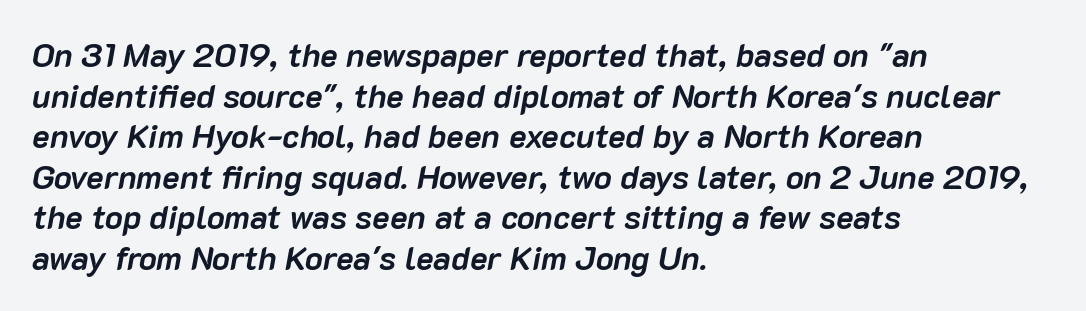
The image shows 33 px semibold type, italic (leaning right); set left-aligned, line spacing 1.23x, normal letter spacing, not underlined; low stroke contrast and a medium x-height.
